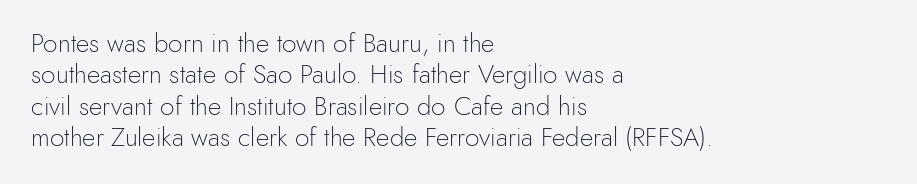
{"italic": "no", "bold": "no", "underline": "no", "align": "left", "line_spacing_ratio": 1.21, "letter_spacing": "normal", "letter_spacing_em": 0.0, "glyph_px": 26}
